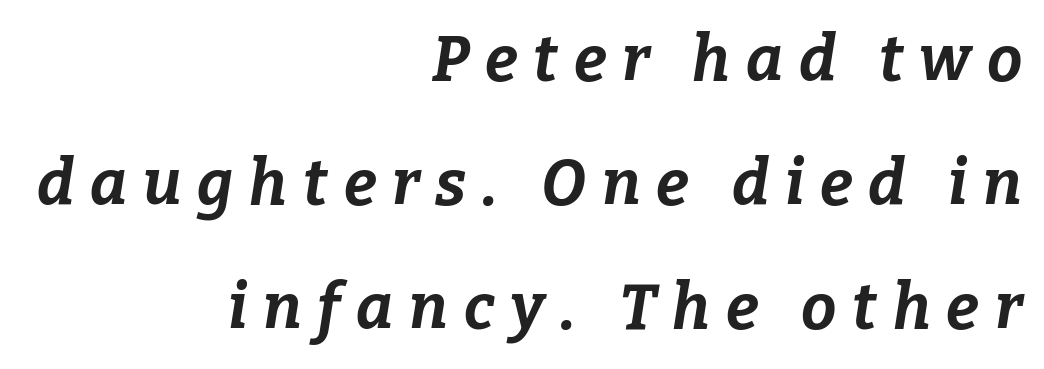
The image shows 63 px bold type, italic (leaning right); set right-aligned, loose line spacing (1.97x), unusually wide letter spacing (+0.25 em), not underlined; low stroke contrast and a medium x-height.
